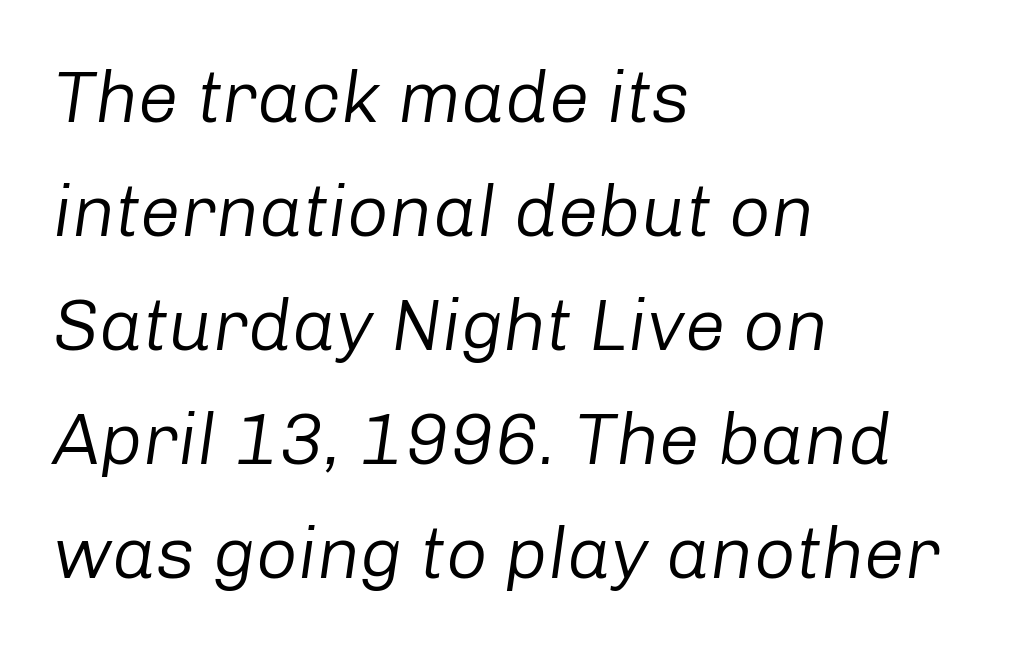
This sample is left-justified, so line endings fall wherever the words run out. Notice how the stems are inclined rather than vertical — that's the hallmark of italics. Glance below the letters and you will spot only blank space. The typeface has the unassuming heft of standard copy or less.
